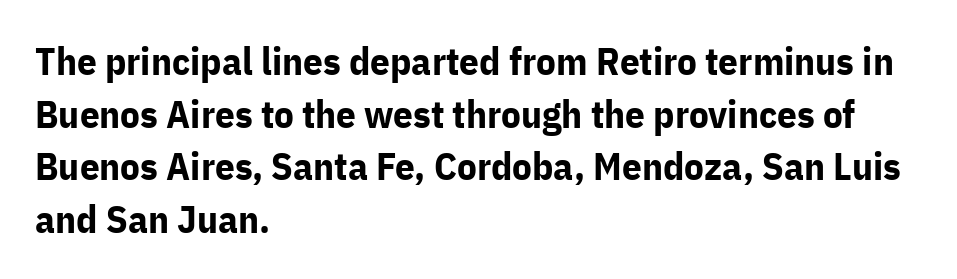
Unmarked baselines from the first word to the last. Notice how descenders clear the ascenders below comfortably — that's standard leading. A classic flush-left, rag-right setting is used for this passage. Nobody touched the tracking dial on this one. Look at the bottom of the vertical strokes: they stop flat, with no serifs. A roman cut, with each character standing at attention.
